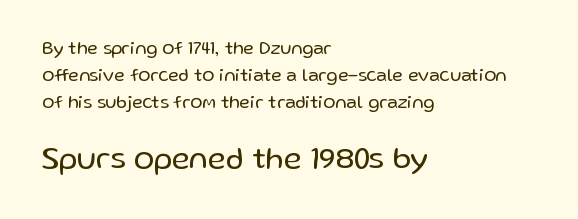
The image shows 31 px regular-weight sans-serif type, upright; set left-aligned, normal line spacing (1.51x), normal letter spacing, not underlined; the second (bottom) block is 1.72x larger; low stroke contrast and a medium x-height.
